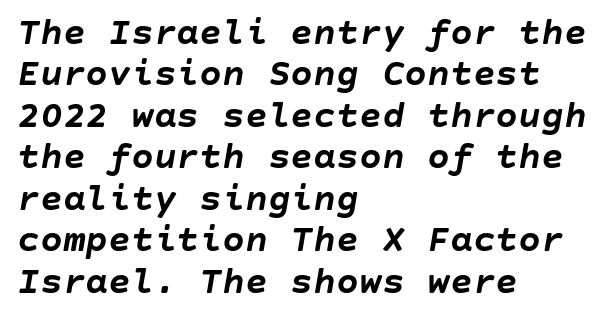
{"italic": "yes", "lean": "right", "slant_degrees": 10, "bold": "yes", "weight": "semibold", "width": "normal", "stroke_contrast": "low", "x_height": "large", "underline": "no", "align": "left", "line_spacing": "tight", "line_spacing_ratio": 1.09, "letter_spacing": "normal", "letter_spacing_em": 0.0, "glyph_px": 38}
